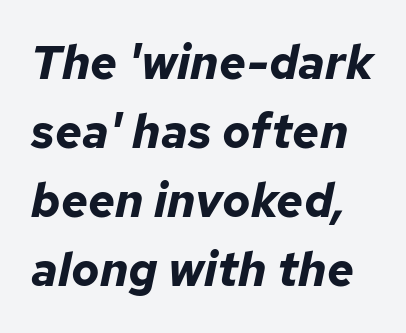
The image shows 47 px bold type, italic (leaning right); set normal line spacing (1.47x), normal letter spacing, not underlined; low stroke contrast and a medium x-height.
